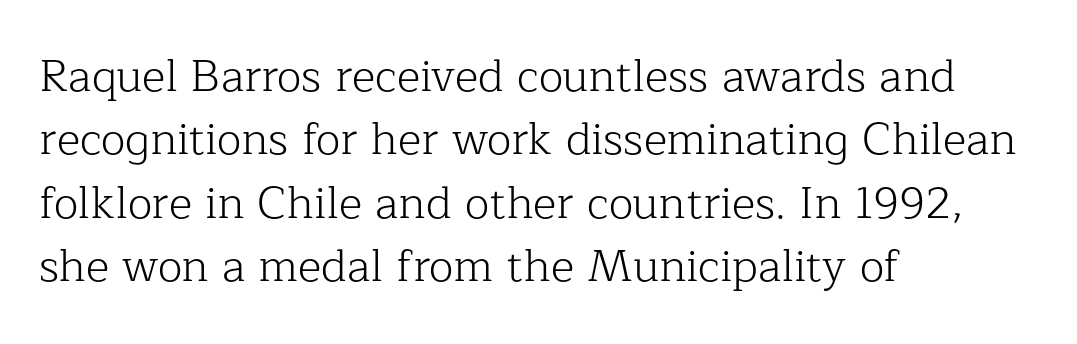
Q: Is the text bold? A: No.
Q: Is the text italic (slanted)? A: No, it is upright.
Q: Is the typeface a serif or a sans-serif typeface? A: Serif.
Q: Is the text underlined? A: No.
Q: How is the paragraph aligned? A: Left-aligned.
Q: Is the spacing between letters normal or unusually wide? A: Normal.
Q: Is the spacing between lines tight, normal or loose? A: Normal.
Q: Width (condensed, normal, or wide)? A: Normal.
Q: Stroke contrast? A: Low.
Q: x-height? A: Medium.
Q: Monospaced? A: No.
